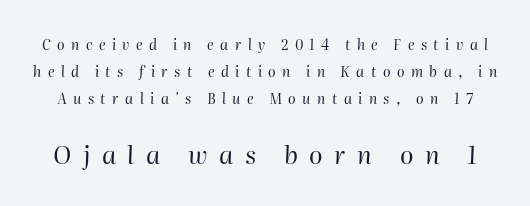
{"italic": "yes", "lean": "right", "slant_degrees": 2, "bold": "no", "underline": "no", "line_spacing": "loose", "line_spacing_ratio": 1.94, "letter_spacing": "wide", "letter_spacing_em": 0.46, "larger_block": "second", "size_ratio": 1.79, "glyph_px": 25}
